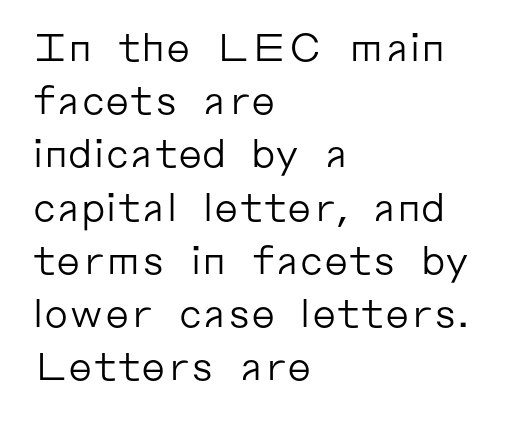
Each letter keeps its own natural width here, so spacing adapts to shape. This rendering leaves character spacing at its baseline value. Leading matches the norm, producing a regular column. Posture: upright roman.
